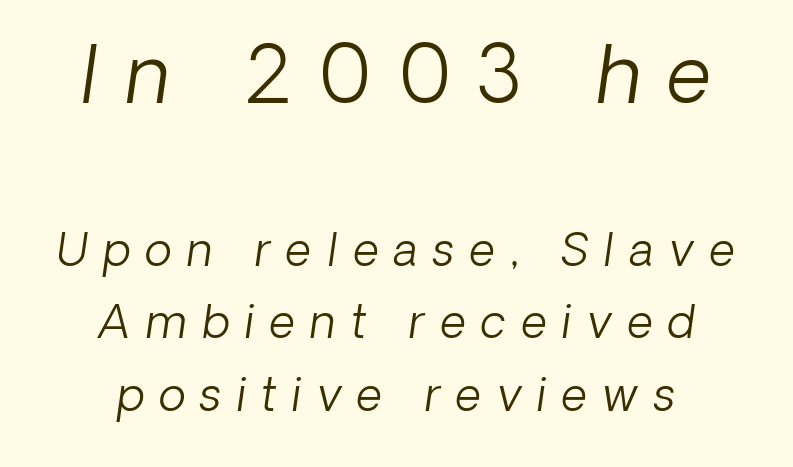
Slanted lettering throughout. Ink coverage per letter is moderate at most. The rendering uses natural spacing where letterforms have individual widths. Substantial extra tracking has been applied to these lines.
